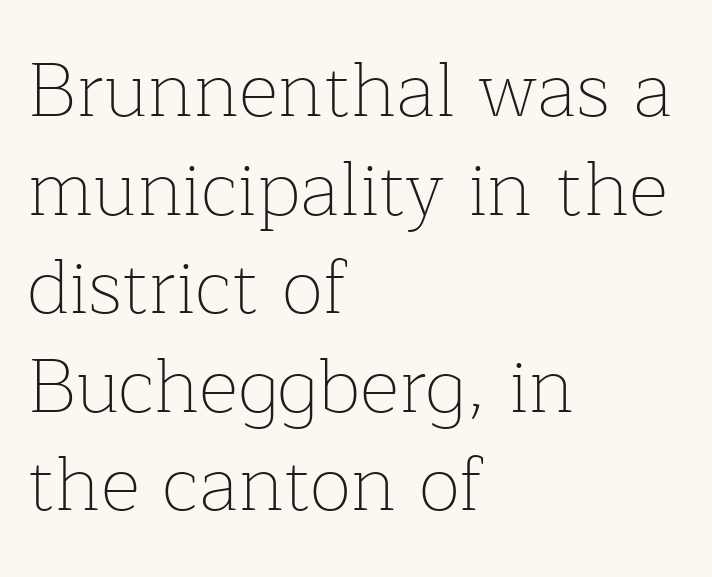
The image shows 77 px thin serif type, upright; set left-aligned, normal line spacing (1.28x), normal letter spacing, not underlined; low stroke contrast and a medium x-height.
